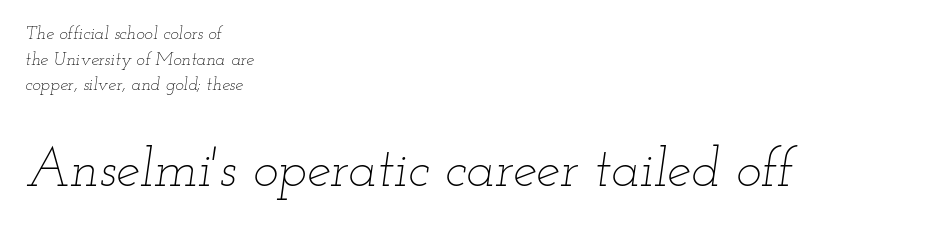
You can tell it's italic because the verticals aren't actually vertical. Words appear dense and cohesive because spacing is normal. The face used here is proportionally spaced, like ordinary book or web type. Left-aligned paragraph, ragged on the right. The font is comparable to plain body text, perhaps lighter.
